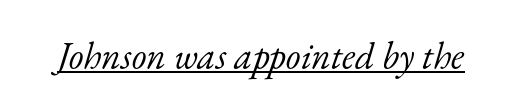
{"serif": "yes", "italic": "yes", "lean": "right", "slant_degrees": 17, "bold": "no", "weight": "light", "width": "normal", "stroke_contrast": "low", "x_height": "small", "monospaced": "no", "underline": "yes", "letter_spacing": "normal", "letter_spacing_em": 0.0, "glyph_px": 38}
